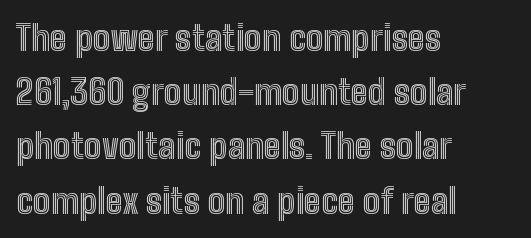
The image shows 35 px condensed type, upright; set left-aligned, normal line spacing (1.55x), normal letter spacing, not underlined; a medium x-height.
